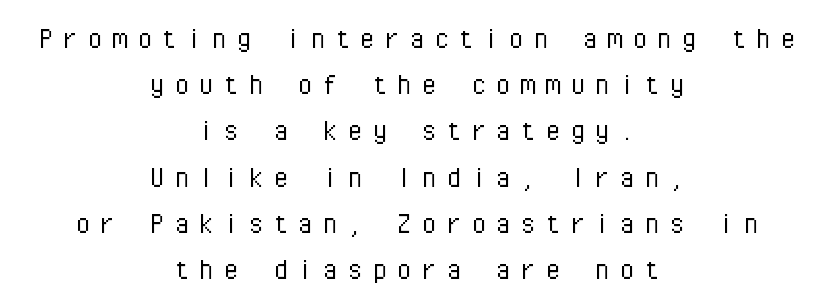
You could count columns in this text — the font is strictly monospaced. Rendered with straight, roman letterforms. On a weight scale, this lands at 450 or below. Rows of type keep a routine distance in the vertical direction. The glyphs in this specimen are sans serif. The area under the type is left untouched.
